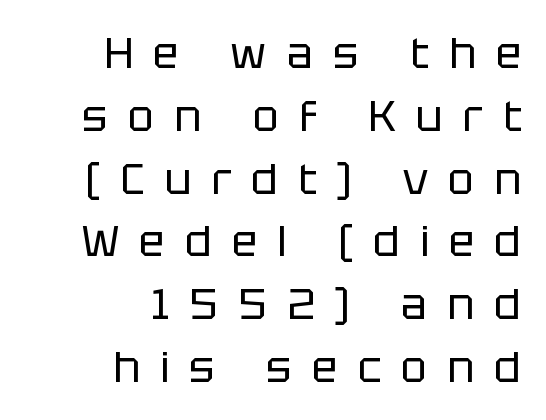
{"serif": "no", "italic": "no", "bold": "no", "weight": "regular", "width": "normal", "stroke_contrast": "low", "x_height": "large", "monospaced": "no", "underline": "no", "align": "right", "line_spacing": "normal", "line_spacing_ratio": 1.46, "letter_spacing": "wide", "letter_spacing_em": 0.47, "glyph_px": 43}
